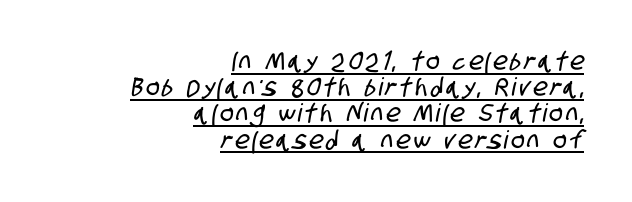
{"underline": "yes", "align": "right", "line_spacing": "tight", "line_spacing_ratio": 1.05, "glyph_px": 25}
